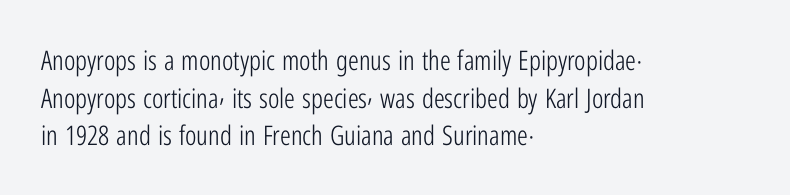
{"italic": "no", "bold": "no", "underline": "no", "align": "left", "line_spacing": "normal", "line_spacing_ratio": 1.39, "letter_spacing": "normal", "letter_spacing_em": 0.0, "glyph_px": 27}
